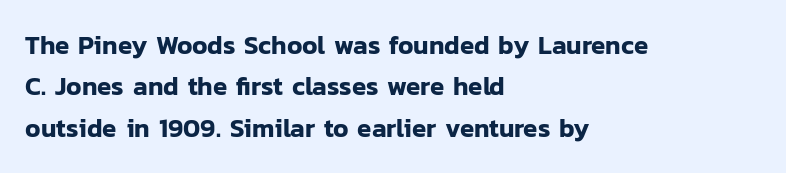
{"italic": "no", "underline": "no", "align": "left", "line_spacing": "normal", "line_spacing_ratio": 1.59, "letter_spacing": "normal", "letter_spacing_em": 0.0, "glyph_px": 26}
